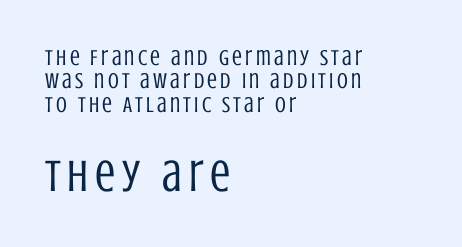
{"serif": "no", "italic": "no", "bold": "no", "weight": "regular", "width": "condensed", "stroke_contrast": "low", "x_height": "large", "monospaced": "no", "underline": "no", "align": "left", "line_spacing": "tight", "line_spacing_ratio": 1.06, "larger_block": "second", "size_ratio": 2.05, "glyph_px": 45}
